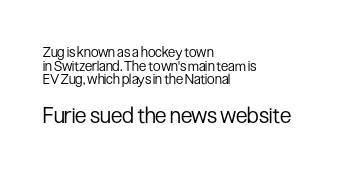
Visually the block forms a straight wall on the left and a jagged coastline on the right. Characters remain perfectly vertical along every line. Bigger letters appear in the bottom chunk; the top chunk is reduced. Does the leading feel generous? Not at all — it's pinched. The strokes carry an ordinary text weight at most.
